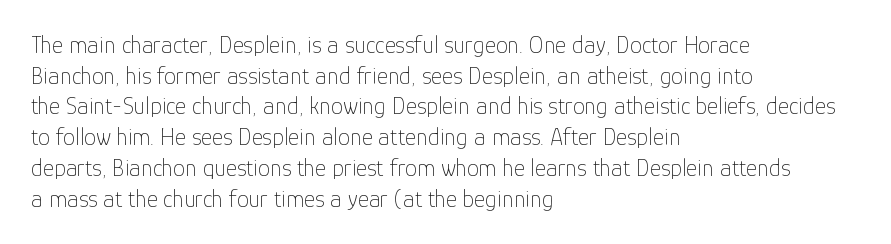
The image shows 24 px text type, upright; set left-aligned, normal line spacing (1.28x), normal letter spacing, not underlined.
